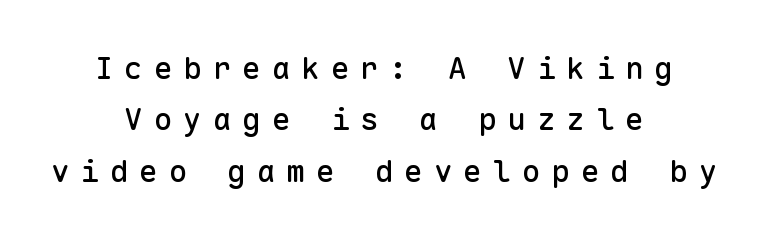
Q: Is the text italic (slanted)? A: No, it is upright.
Q: Is the typeface a serif or a sans-serif typeface? A: Sans-serif.
Q: Is the text underlined? A: No.
Q: How is the paragraph aligned? A: Centered.
Q: Is the spacing between letters normal or unusually wide? A: Unusually wide.
Q: Is the spacing between lines tight, normal or loose? A: Normal.
Q: Width (condensed, normal, or wide)? A: Normal.
Q: Stroke contrast? A: Low.
Q: x-height? A: Medium.
Q: Monospaced? A: Yes.
